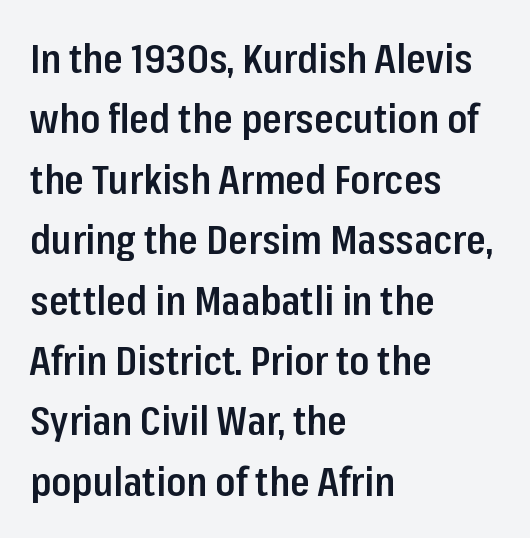
The image shows 40 px semibold, condensed sans-serif type, upright; set left-aligned, normal line spacing (1.51x), normal letter spacing, not underlined; low stroke contrast and a medium x-height.
